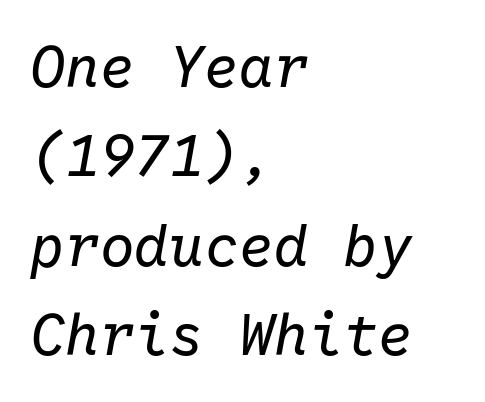
The image shows 58 px regular-weight type, italic (leaning right), monospaced; set left-aligned, normal line spacing (1.54x), normal letter spacing, not underlined; low stroke contrast and a medium x-height.
